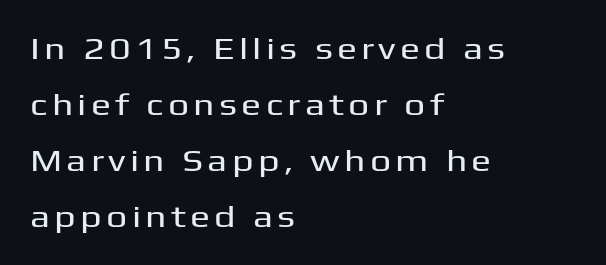
The passage shown is typed in a proportional face where columns would drift. The font family rendered here belongs to the sans-serif group. Posture: straight, roman, zero tilt. Short and long lines alike share a common starting point at left. The string is rendered with underlining switched off.
